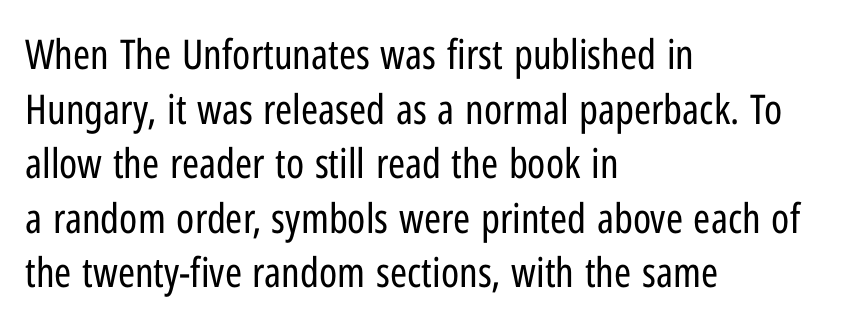
What kind of face is this? One without serifs — a sans. The designer left line spacing at the default. How are the letters spaced? Ordinarily, with no added tracking. Vertical stems look standard width or narrower in stroke.
